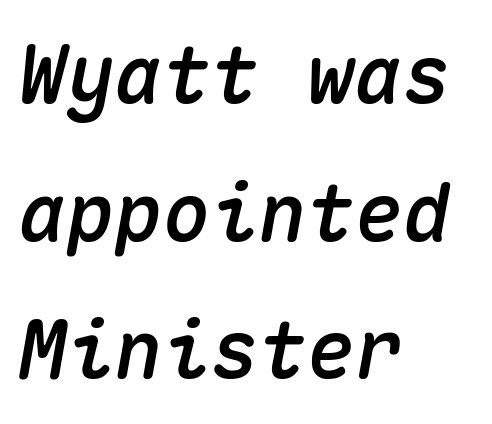
Q: Is the text italic (slanted)? A: Yes, it leans right by about 10 degrees.
Q: Is the text underlined? A: No.
Q: How is the paragraph aligned? A: Left-aligned.
Q: Is the spacing between letters normal or unusually wide? A: Normal.
Q: Width (condensed, normal, or wide)? A: Normal.
Q: Stroke contrast? A: Medium.
Q: x-height? A: Medium.
Q: Monospaced? A: Yes.
